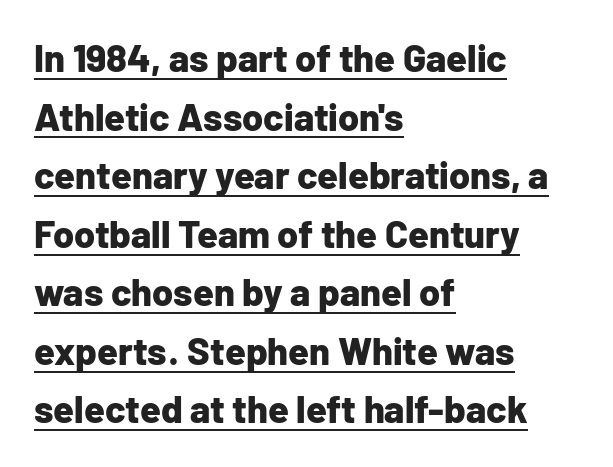
The rendering keeps characters at their native spacing. This sample keeps an unexceptional amount of space between lines. Notice how the passage keeps a crisp vertical edge on the left only. Every stem runs plumb, perpendicular to the baseline. Like a heading marked for emphasis, these lines bear an underscore.
